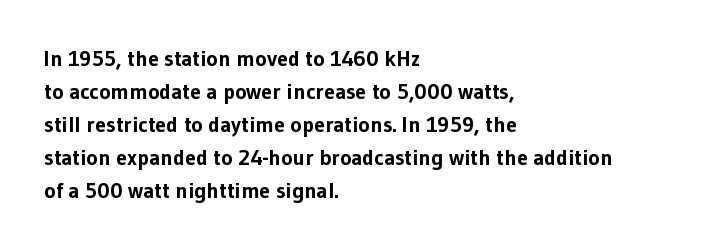
Q: Is the text bold? A: Yes.
Q: Is the text italic (slanted)? A: No, it is upright.
Q: Is the text underlined? A: No.
Q: How is the paragraph aligned? A: Left-aligned.
Q: Is the spacing between letters normal or unusually wide? A: Normal.
Q: Is the spacing between lines tight, normal or loose? A: Normal.
